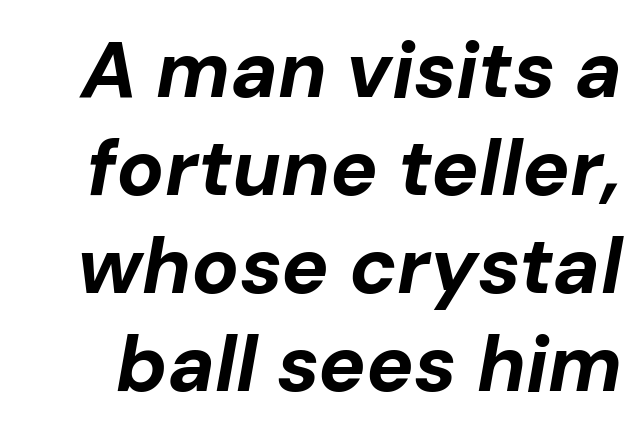
The image shows 79 px bold type, italic (leaning right); set line spacing 1.24x, normal letter spacing, not underlined; low stroke contrast and a medium x-height.
